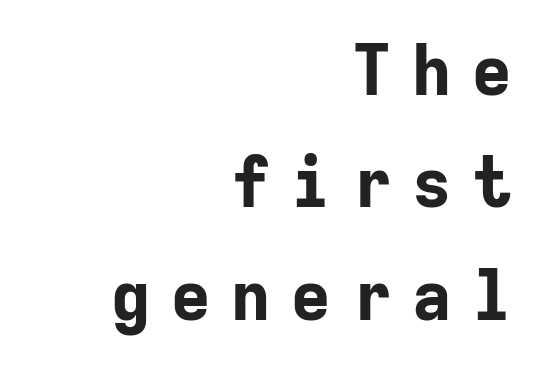
Look at the stroke-to-counter ratio: heavy, a bold. When letters stand straight like this, we call the style roman or upright. These lines are set flush right with a ragged left edge. The rendering uses typewriter-style spacing with identical character cells. A sans-serif font was chosen for this passage.
